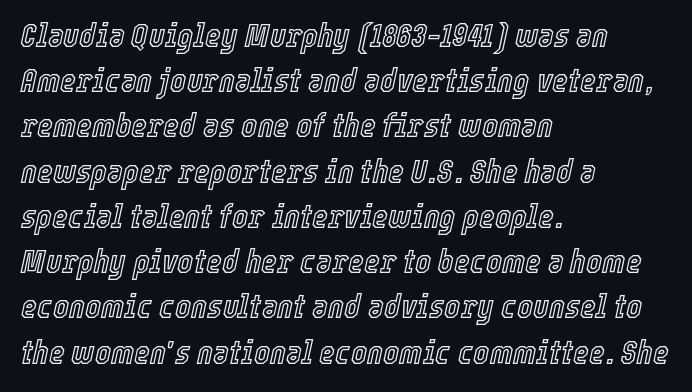
{"italic": "yes", "lean": "right", "slant_degrees": 12, "width": "condensed", "x_height": "medium", "monospaced": "no", "underline": "no", "align": "left", "line_spacing": "normal", "line_spacing_ratio": 1.33, "letter_spacing": "normal", "letter_spacing_em": 0.0, "glyph_px": 34}
